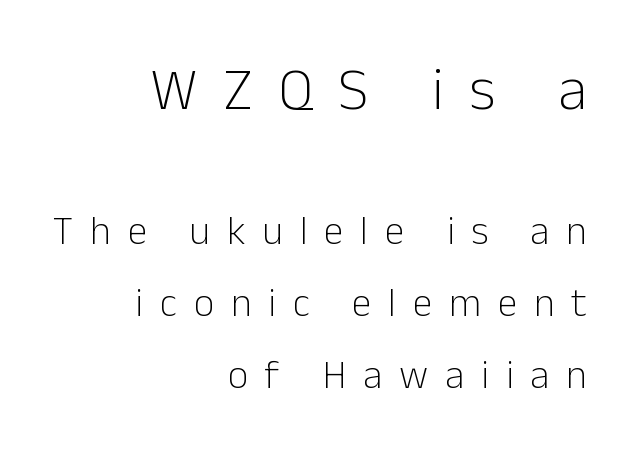
{"serif": "no", "italic": "no", "bold": "no", "weight": "light", "width": "normal", "stroke_contrast": "low", "x_height": "medium", "monospaced": "no", "underline": "no", "align": "right", "line_spacing_ratio": 1.79, "letter_spacing": "wide", "letter_spacing_em": 0.42, "larger_block": "first", "size_ratio": 1.5, "glyph_px": 60}
